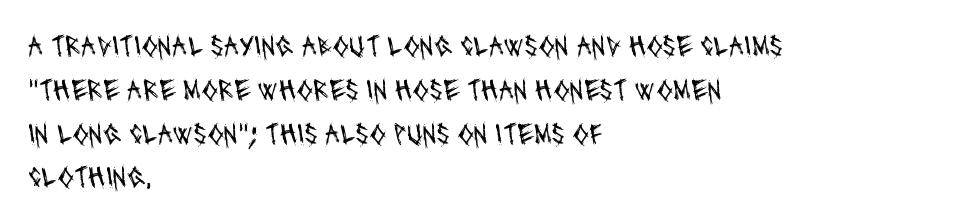
Q: Is the text bold? A: No.
Q: Is the typeface a serif or a sans-serif typeface? A: Sans-serif.
Q: Is the text underlined? A: No.
Q: How is the paragraph aligned? A: Left-aligned.
Q: Is the spacing between letters normal or unusually wide? A: Normal.
Q: Is the spacing between lines tight, normal or loose? A: Normal.
Q: Width (condensed, normal, or wide)? A: Condensed.
Q: Stroke contrast? A: Medium.
Q: x-height? A: Large.
Q: Monospaced? A: No.
